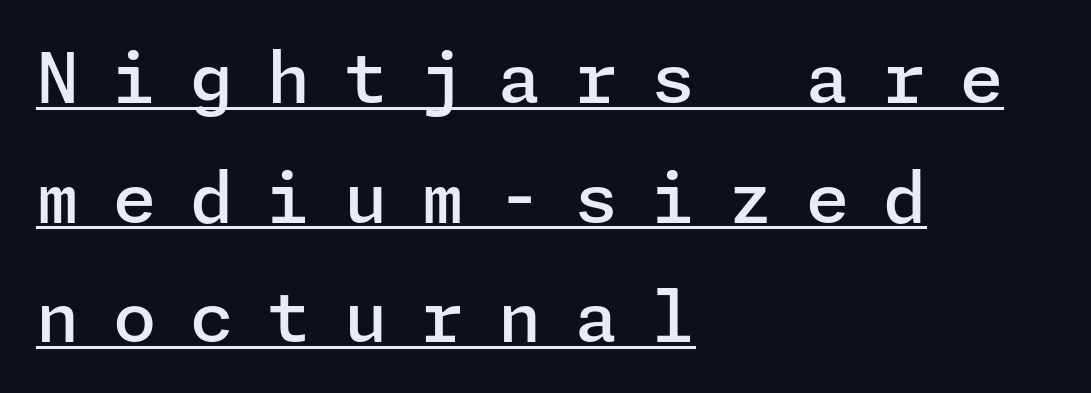
As a designer I'd log this as weight 600, semibold. The rendered words wear a rule along their underside. The rag falls on the right side of this text block. A typesetter would label this face a sans.
